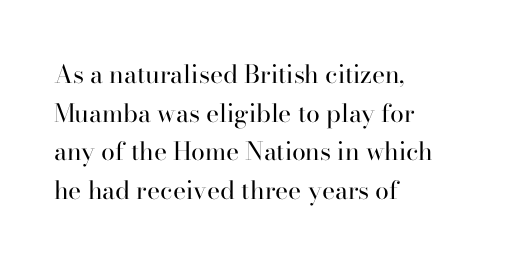
{"italic": "no", "bold": "no", "underline": "no", "align": "left", "line_spacing": "normal", "line_spacing_ratio": 1.55, "letter_spacing": "normal", "letter_spacing_em": 0.0, "glyph_px": 25}
